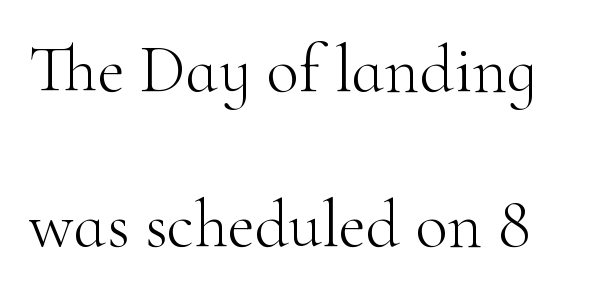
The image shows 67 px light serif type, upright; set loose line spacing (2.32x), normal letter spacing, not underlined; high stroke contrast and a small x-height.
